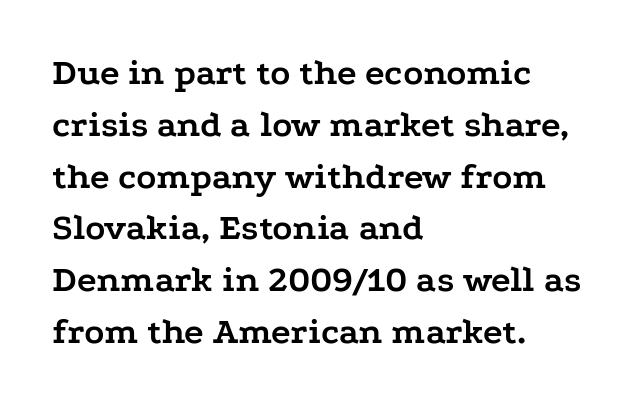
Q: Is the text bold? A: Yes.
Q: Is the text italic (slanted)? A: No, it is upright.
Q: Is the typeface a serif or a sans-serif typeface? A: Serif.
Q: Is the text underlined? A: No.
Q: How is the paragraph aligned? A: Left-aligned.
Q: Is the spacing between letters normal or unusually wide? A: Normal.
Q: Is the spacing between lines tight, normal or loose? A: Normal.
Q: Width (condensed, normal, or wide)? A: Wide.
Q: Stroke contrast? A: Low.
Q: x-height? A: Medium.
Q: Monospaced? A: No.
